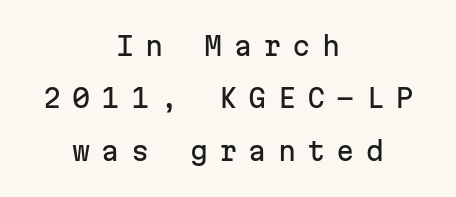
{"italic": "no", "underline": "no", "align": "center", "line_spacing": "loose", "line_spacing_ratio": 2.01, "letter_spacing": "wide", "letter_spacing_em": 0.43, "glyph_px": 26}
